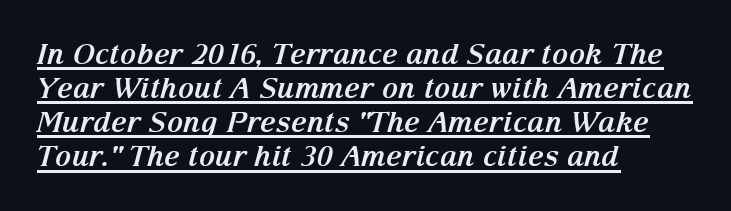
The image shows 28 px bold serif type, italic (leaning right); set left-aligned, line spacing 1.22x, normal letter spacing, underlined; medium stroke contrast and a medium x-height.
